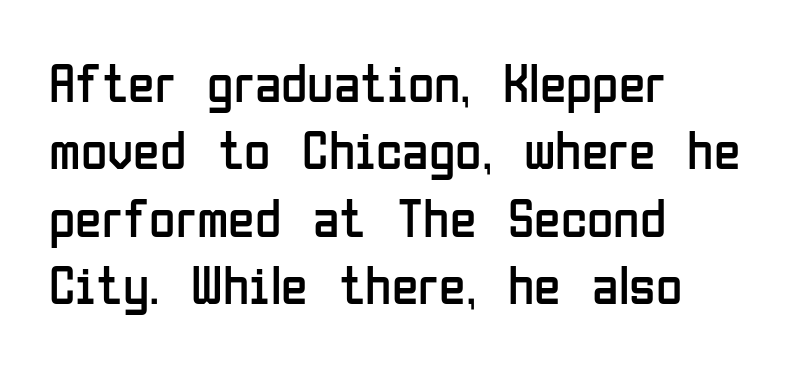
The image shows 54 px regular-weight, condensed sans-serif type, upright; set left-aligned, normal line spacing (1.25x), normal letter spacing, not underlined; low stroke contrast and a medium x-height.
